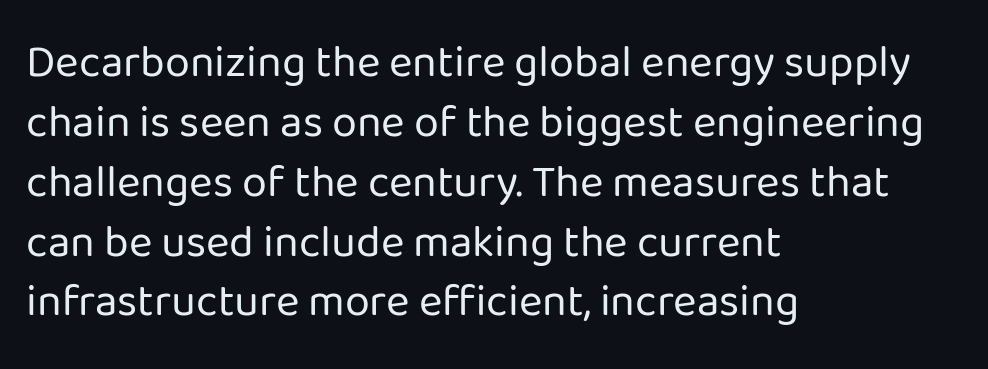
Q: Is the text bold? A: No.
Q: Is the text italic (slanted)? A: No, it is upright.
Q: Is the typeface a serif or a sans-serif typeface? A: Sans-serif.
Q: Is the text underlined? A: No.
Q: How is the paragraph aligned? A: Left-aligned.
Q: Is the spacing between letters normal or unusually wide? A: Normal.
Q: Is the spacing between lines tight, normal or loose? A: Normal.
Q: Width (condensed, normal, or wide)? A: Normal.
Q: Stroke contrast? A: Low.
Q: x-height? A: Medium.
Q: Monospaced? A: No.
